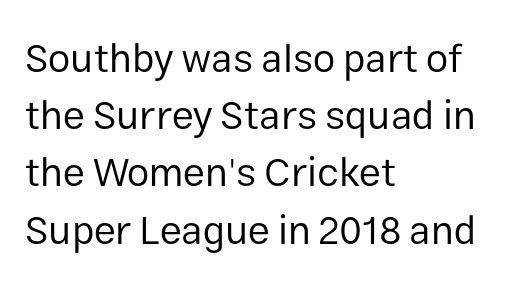
The image shows 40 px regular-weight sans-serif type, upright; set left-aligned, normal line spacing (1.43x), normal letter spacing, not underlined; low stroke contrast and a medium x-height.
